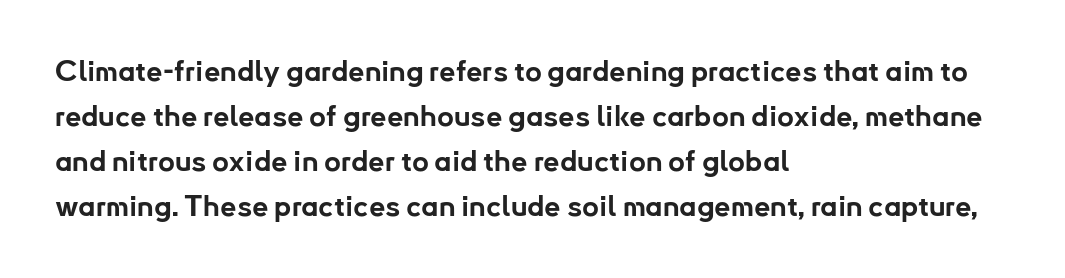
{"serif": "no", "italic": "no", "bold": "yes", "weight": "bold", "width": "normal", "stroke_contrast": "low", "x_height": "small", "monospaced": "no", "underline": "no", "align": "left", "line_spacing": "normal", "line_spacing_ratio": 1.55, "letter_spacing": "normal", "letter_spacing_em": 0.0, "glyph_px": 29}
